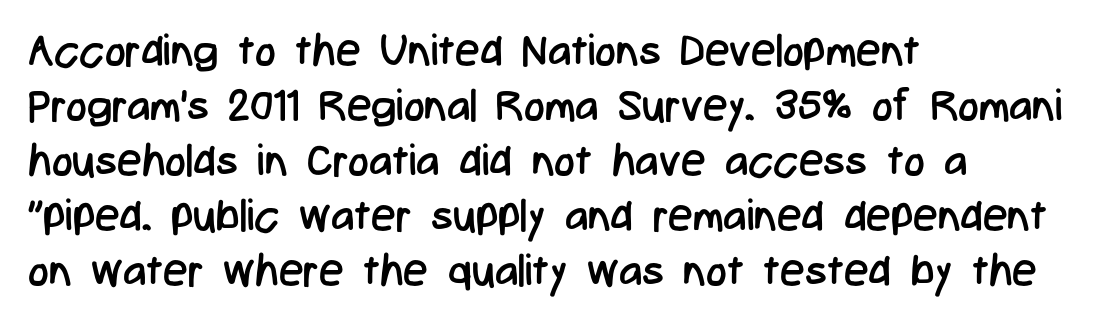
A clean baseline with only descenders dipping below it. The line texture is even and compact thanks to regular tracking. The typeface has the unassuming heft of standard copy or less. Upright lettering throughout.
